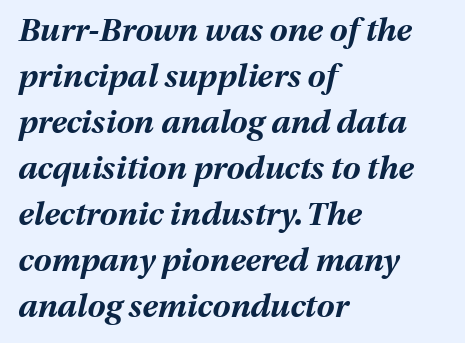
The image shows 32 px bold type, italic (leaning right); set left-aligned, normal line spacing (1.44x), normal letter spacing, not underlined; medium stroke contrast and a medium x-height.
